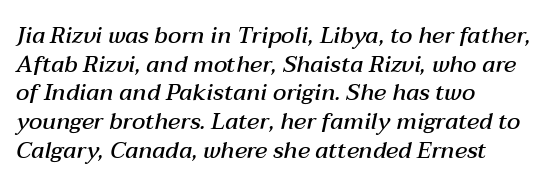
The image shows 23 px text type, italic (leaning right); set left-aligned, normal line spacing (1.25x), normal letter spacing, not underlined.
